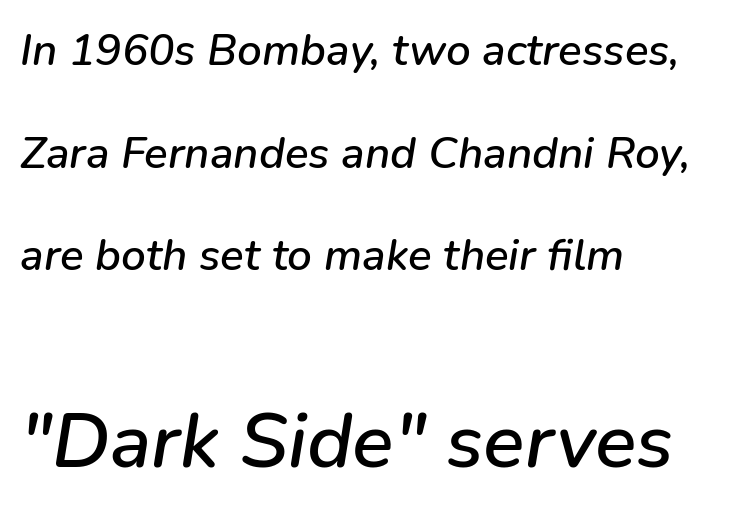
{"italic": "yes", "lean": "right", "slant_degrees": 9, "width": "normal", "stroke_contrast": "low", "x_height": "medium", "monospaced": "no", "underline": "no", "align": "left", "line_spacing": "loose", "line_spacing_ratio": 2.33, "letter_spacing": "normal", "letter_spacing_em": 0.0, "larger_block": "second", "size_ratio": 1.75, "glyph_px": 77}
